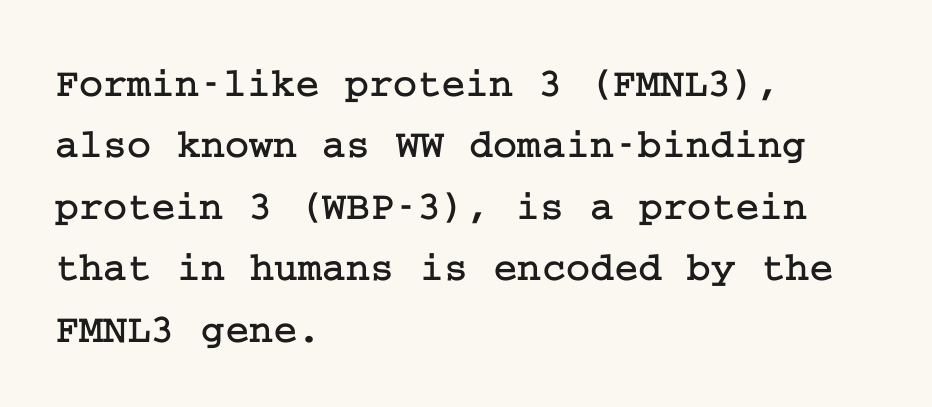
{"serif": "yes", "italic": "no", "width": "normal", "stroke_contrast": "low", "x_height": "medium", "underline": "no", "align": "left", "line_spacing": "normal", "line_spacing_ratio": 1.5, "letter_spacing": "normal", "letter_spacing_em": 0.0, "glyph_px": 41}
